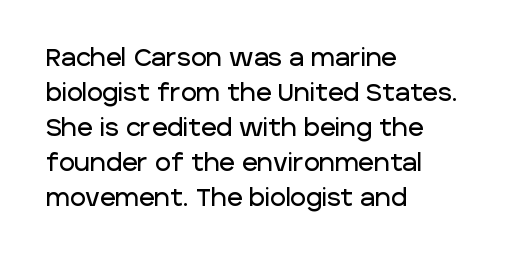
Q: Is the text italic (slanted)? A: No, it is upright.
Q: Is the text underlined? A: No.
Q: How is the paragraph aligned? A: Left-aligned.
Q: Is the spacing between letters normal or unusually wide? A: Normal.
Q: Is the spacing between lines tight, normal or loose? A: Normal.
